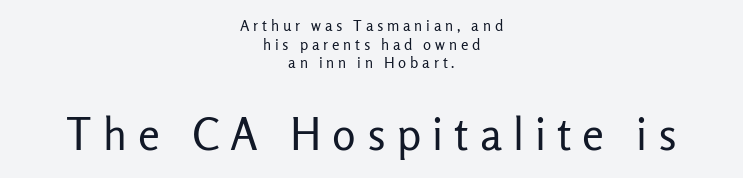
Here the designer chose a conventional face with non-uniform glyph widths. Evenly set lines give the paragraph a standard silhouette. Weight: not bold — regular or lighter. Reading down the block, each line starts at a different indent, mirrored at its end. Each row of text sits above clean, open space.
